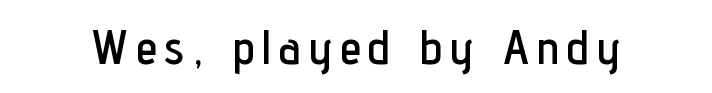
Q: Is the text italic (slanted)? A: No, it is upright.
Q: Is the typeface a serif or a sans-serif typeface? A: Sans-serif.
Q: Is the text underlined? A: No.
Q: Width (condensed, normal, or wide)? A: Condensed.
Q: Stroke contrast? A: Low.
Q: x-height? A: Medium.
Q: Monospaced? A: No.
